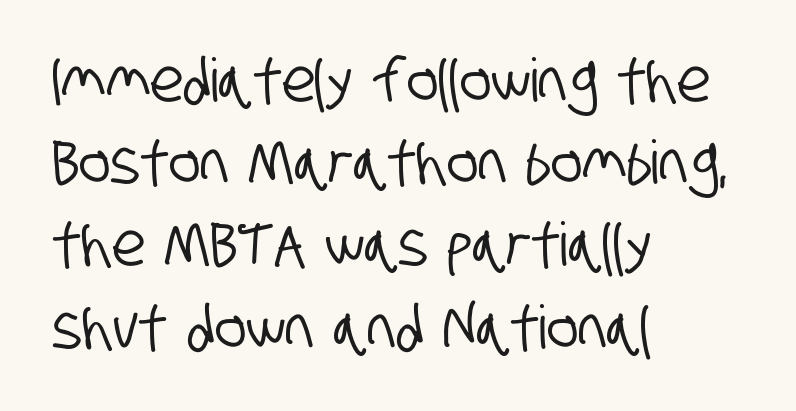
Q: Is the typeface a serif or a sans-serif typeface? A: Sans-serif.
Q: Is the text underlined? A: No.
Q: How is the paragraph aligned? A: Left-aligned.
Q: Is the spacing between letters normal or unusually wide? A: Normal.
Q: Is the spacing between lines tight, normal or loose? A: Normal.
Q: Width (condensed, normal, or wide)? A: Condensed.
Q: Stroke contrast? A: Low.
Q: x-height? A: Large.
Q: Monospaced? A: No.
